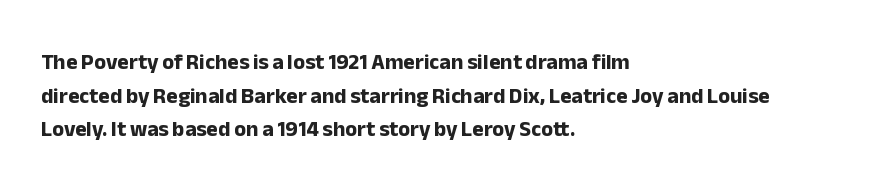
{"italic": "no", "bold": "yes", "underline": "no", "align": "left", "line_spacing": "normal", "line_spacing_ratio": 1.53, "letter_spacing": "normal", "letter_spacing_em": 0.0, "glyph_px": 22}
